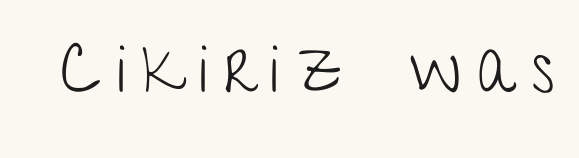
The face used here is proportionally spaced, like ordinary book or web type. Is the type heavy? It reads as light-to-regular instead. The face used here is rendered with a markedly widened letterfit. The typeface chosen for these lines omits serifs.
